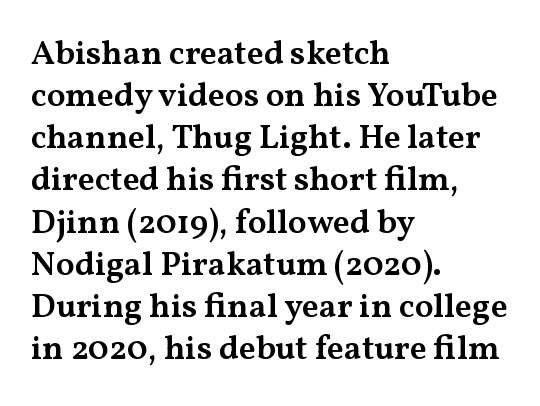
The image shows 34 px semibold, wide serif type, upright; set left-aligned, line spacing 1.24x, normal letter spacing, not underlined; medium stroke contrast and a medium x-height.
